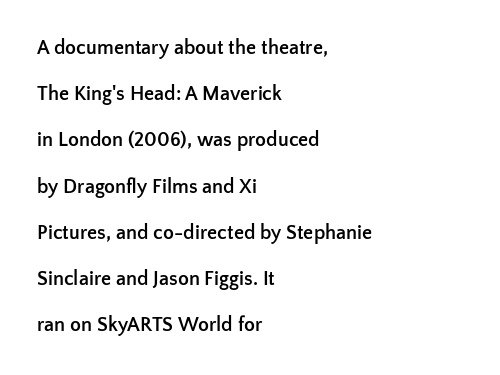
{"italic": "no", "bold": "yes", "underline": "no", "align": "left", "line_spacing": "loose", "line_spacing_ratio": 2.31, "letter_spacing": "normal", "letter_spacing_em": 0.0, "glyph_px": 20}
